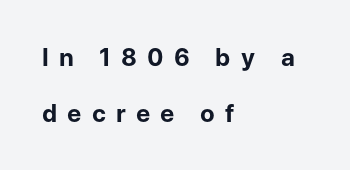
Plain, unruled lines of type. This sample is left-justified, so line endings fall wherever the words run out. Tall strokes in this sample are plumb rather than angled. On the weight axis this lands at bold, roughly 700. Honestly, the rows look like they've been pulled way apart.
